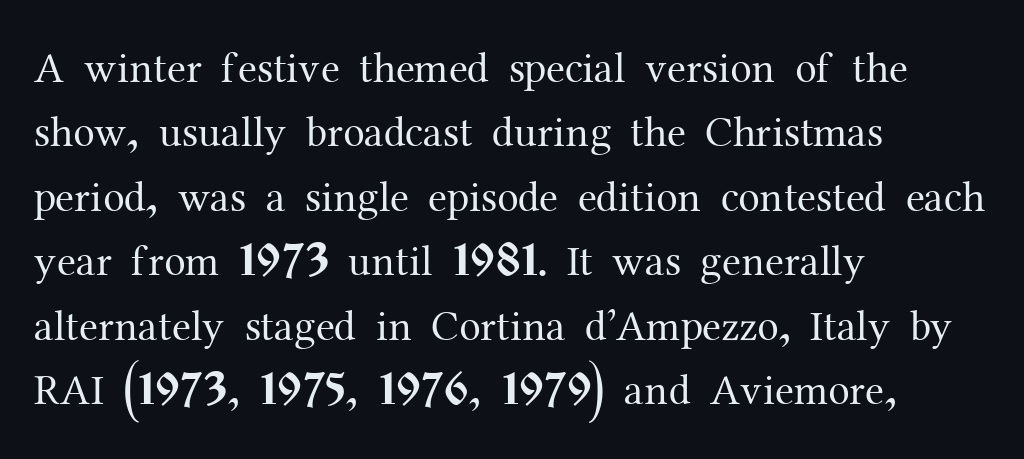
Q: Is the text bold? A: No.
Q: Is the text italic (slanted)? A: No, it is upright.
Q: Is the typeface a serif or a sans-serif typeface? A: Serif.
Q: Is the text underlined? A: No.
Q: How is the paragraph aligned? A: Left-aligned.
Q: Is the spacing between letters normal or unusually wide? A: Normal.
Q: Is the spacing between lines tight, normal or loose? A: Normal.
Q: Width (condensed, normal, or wide)? A: Normal.
Q: Stroke contrast? A: Medium.
Q: x-height? A: Medium.
Q: Monospaced? A: No.
